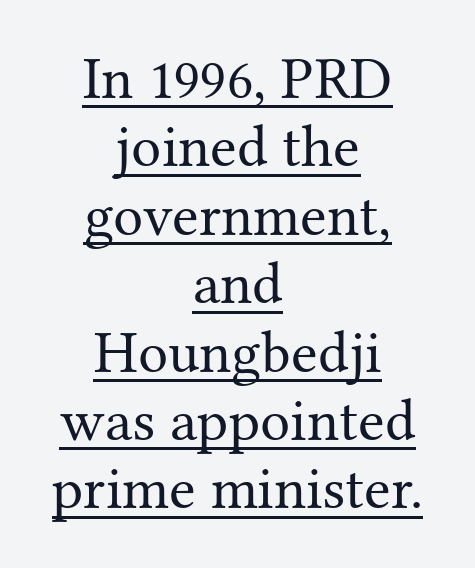
The image shows 60 px regular-weight serif type, upright; set centered, tight line spacing (1.14x), normal letter spacing, underlined; medium stroke contrast and a medium x-height.
